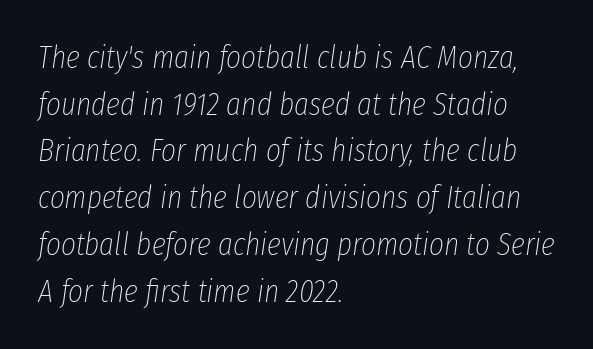
Q: Is the text bold? A: No.
Q: Is the text italic (slanted)? A: Yes, it leans right by about 8 degrees.
Q: Is the text underlined? A: No.
Q: How is the paragraph aligned? A: Left-aligned.
Q: Is the spacing between letters normal or unusually wide? A: Normal.
Q: Is the spacing between lines tight, normal or loose? A: Normal.
Q: Width (condensed, normal, or wide)? A: Condensed.
Q: Stroke contrast? A: Low.
Q: x-height? A: Medium.
Q: Monospaced? A: No.
